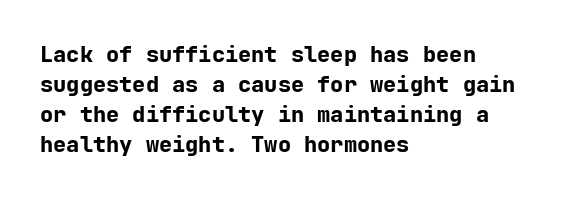
Italic: no, the glyphs are upright roman. Standard letterfit; no display-style spreading of the glyphs. Glance below the letters and you will spot only blank space. Its strokes are broad and dark, the hallmark of bold type.
